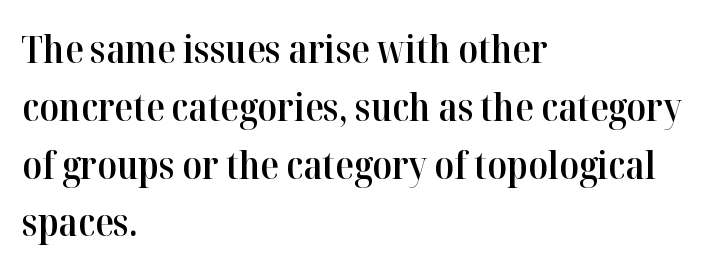
Q: Is the text bold? A: Semi-bold.
Q: Is the text italic (slanted)? A: No, it is upright.
Q: Is the typeface a serif or a sans-serif typeface? A: Serif.
Q: Is the text underlined? A: No.
Q: How is the paragraph aligned? A: Left-aligned.
Q: Is the spacing between letters normal or unusually wide? A: Normal.
Q: Is the spacing between lines tight, normal or loose? A: Normal.
Q: Width (condensed, normal, or wide)? A: Normal.
Q: Stroke contrast? A: High.
Q: x-height? A: Medium.
Q: Monospaced? A: No.
